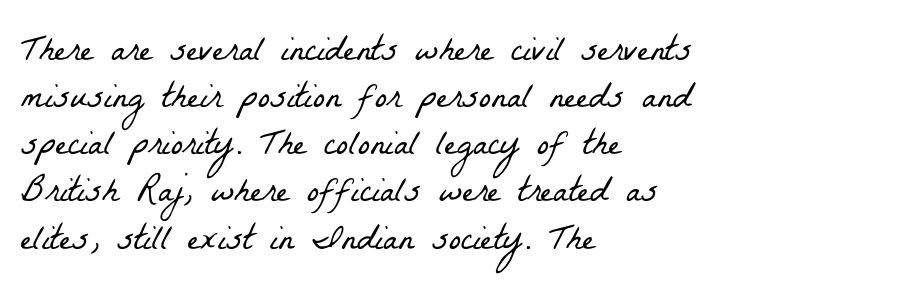
In terms of letterspacing, this is plain default setting. A bare baseline throughout the passage. The passage shown stacks its lines at a standard gap. This is serif lettering, the kind often seen in printed books. You could not count columns in this text — the font is proportionally spaced.
